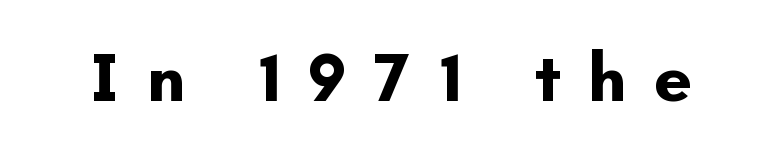
{"serif": "no", "italic": "no", "bold": "yes", "weight": "bold", "width": "normal", "stroke_contrast": "low", "x_height": "small", "monospaced": "no", "underline": "no", "letter_spacing": "wide", "letter_spacing_em": 0.4, "glyph_px": 68}
